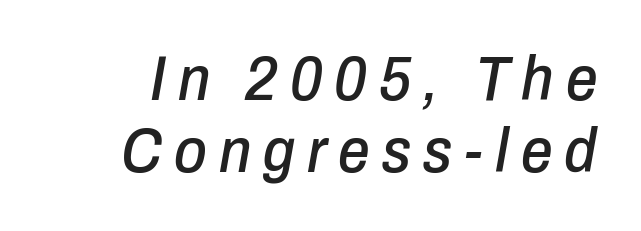
The leading is snug, giving the passage a crowded texture. Think of a printed novel: that variable character pitch is what you see here. Beneath every word, the page is bare. This sample uses an oblique cut, with every glyph tilted off the vertical.
